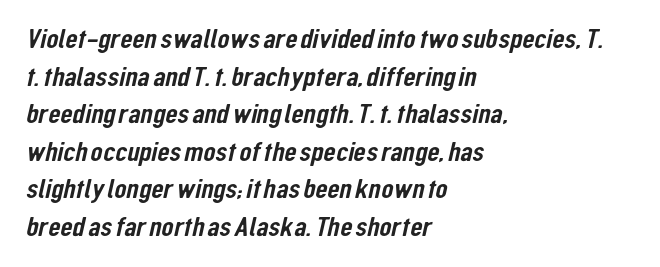
{"serif": "no", "width": "condensed", "stroke_contrast": "low", "x_height": "medium", "monospaced": "no", "underline": "no", "align": "left", "line_spacing": "normal", "line_spacing_ratio": 1.34, "letter_spacing": "normal", "letter_spacing_em": 0.0, "glyph_px": 28}
